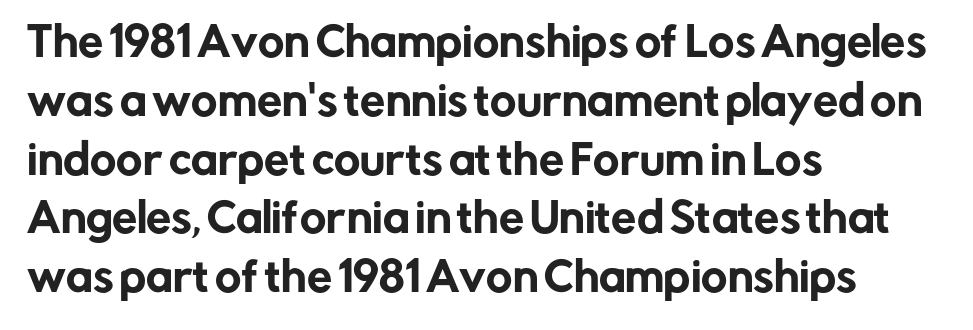
Regarding serifs, this sample does without them. The lines are quadded left. The axis of the letterforms is exactly vertical. One glance says typical: line gaps are just what's usual. The area under the type is left untouched. Spacing verdict: proportional, widths tailored to each character.
